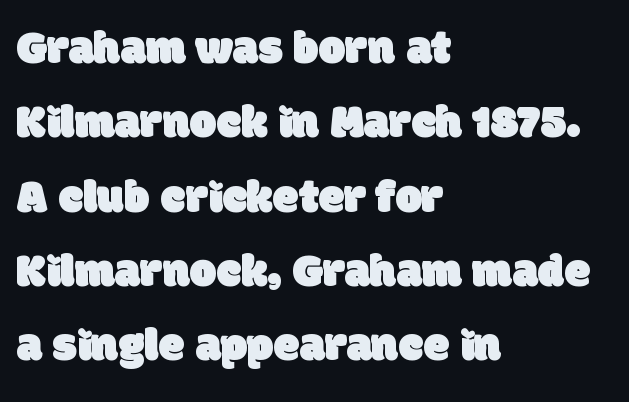
The image shows 47 px sans-serif type; set left-aligned, normal line spacing (1.58x), normal letter spacing, not underlined; low stroke contrast and a large x-height.
